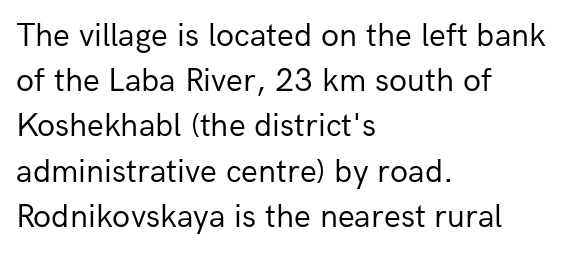
Varying glyph widths throughout — classic text-font behaviour. Underline: absent. The line texture is even and compact thanks to regular tracking. Does the type have serifs? No, each stem ends abruptly. What's the leading like? Ordinary, nothing unusual.
